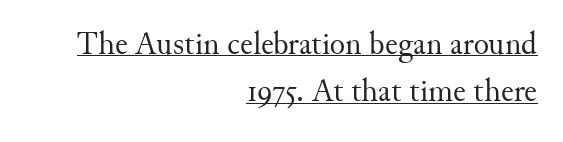
The image shows 32 px regular-weight serif type, upright; set right-aligned, normal line spacing (1.48x), normal letter spacing, underlined; medium stroke contrast and a small x-height.
